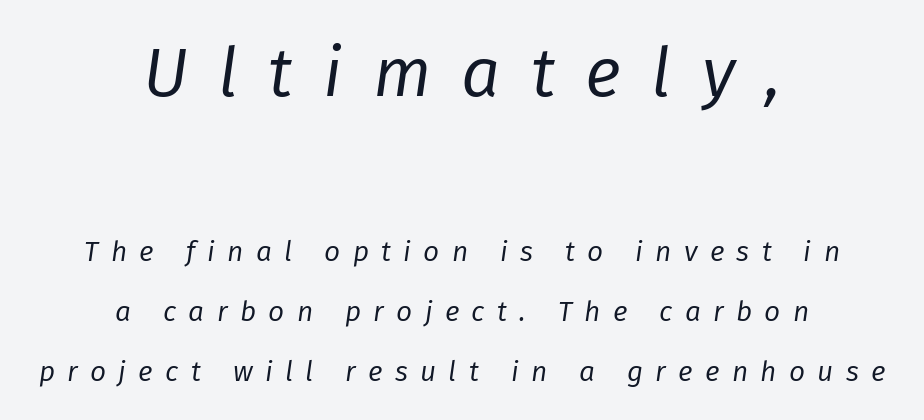
Q: Is the text bold? A: No.
Q: Is the text italic (slanted)? A: Yes, it leans right by about 8 degrees.
Q: Is the text underlined? A: No.
Q: How is the paragraph aligned? A: Centered.
Q: Is the spacing between letters normal or unusually wide? A: Unusually wide.
Q: Is the spacing between lines tight, normal or loose? A: Loose.
Q: Which block of text is set in a larger size, the first (top) or the second (bottom)? A: The first (top) one.
Q: Width (condensed, normal, or wide)? A: Normal.
Q: Stroke contrast? A: Low.
Q: x-height? A: Medium.
Q: Monospaced? A: No.
